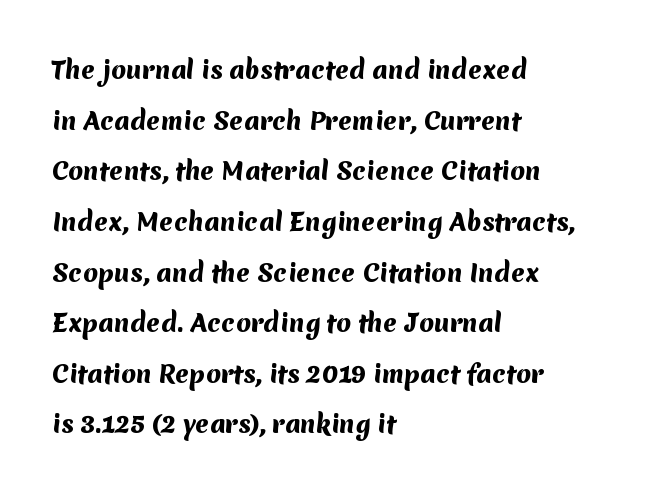
{"bold": "yes", "underline": "no", "align": "left", "line_spacing": "loose", "line_spacing_ratio": 2.11, "letter_spacing": "normal", "letter_spacing_em": 0.0, "glyph_px": 24}
